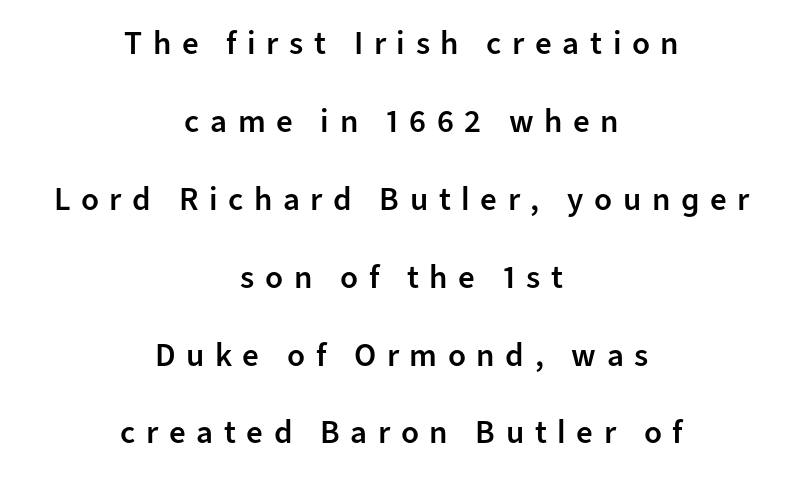
The image shows 33 px semibold sans-serif type, upright; set centered, loose line spacing (2.36x), unusually wide letter spacing (+0.32 em), not underlined; low stroke contrast and a medium x-height.
